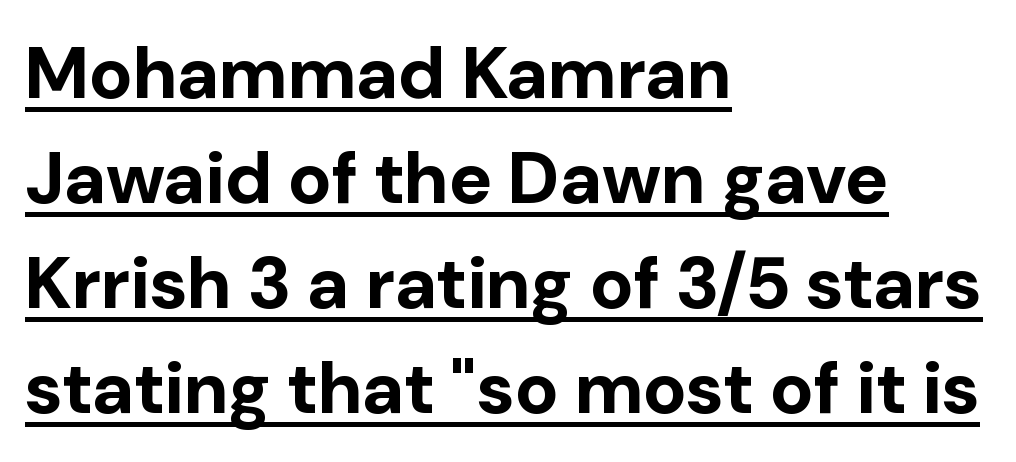
{"serif": "no", "italic": "no", "bold": "yes", "weight": "bold", "width": "normal", "stroke_contrast": "low", "x_height": "medium", "monospaced": "no", "underline": "yes", "align": "left", "line_spacing": "normal", "line_spacing_ratio": 1.44, "letter_spacing": "normal", "letter_spacing_em": 0.0, "glyph_px": 73}
